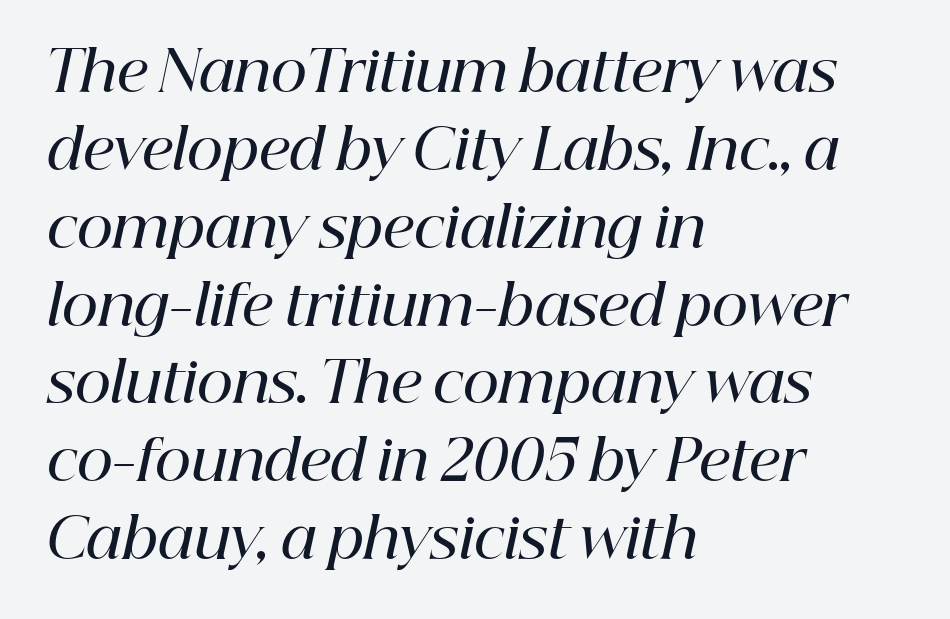
Q: Is the text bold? A: Semi-bold.
Q: Is the text italic (slanted)? A: Yes, it leans right by about 12 degrees.
Q: Is the typeface a serif or a sans-serif typeface? A: Serif.
Q: Is the text underlined? A: No.
Q: How is the paragraph aligned? A: Left-aligned.
Q: Is the spacing between letters normal or unusually wide? A: Normal.
Q: Is the spacing between lines tight, normal or loose? A: Normal.
Q: Width (condensed, normal, or wide)? A: Normal.
Q: Stroke contrast? A: High.
Q: x-height? A: Medium.
Q: Monospaced? A: No.
